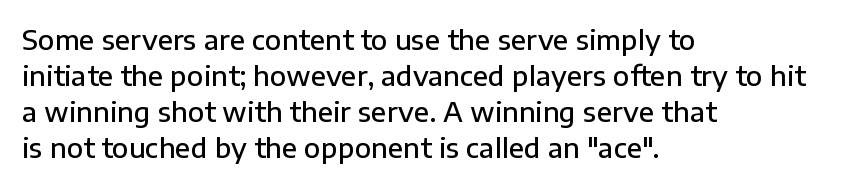
{"italic": "no", "bold": "semi", "underline": "no", "align": "left", "line_spacing": "normal", "line_spacing_ratio": 1.33, "letter_spacing": "normal", "letter_spacing_em": 0.0, "glyph_px": 27}
